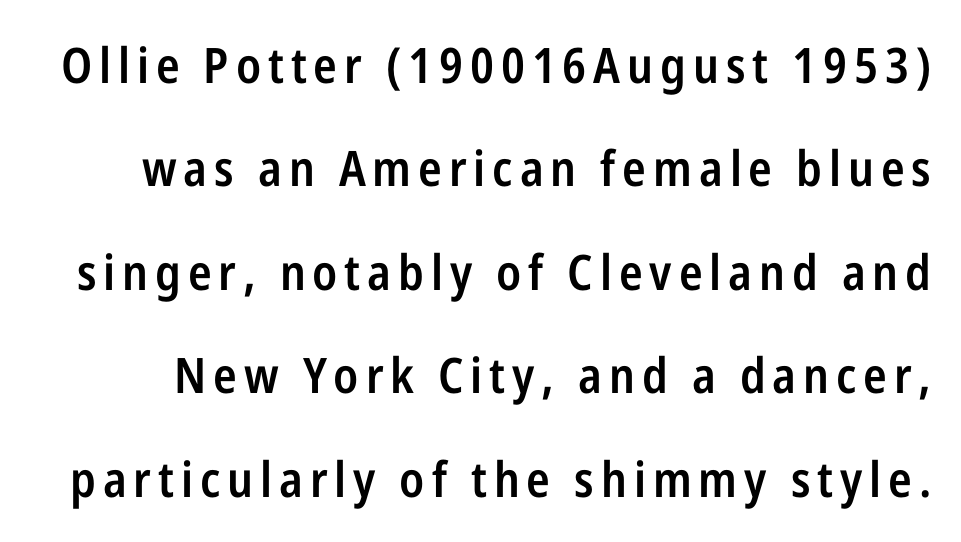
Honestly, there is no underline to notice here at all. This sample trades compactness for vertical openness between lines. The axis of the letterforms is exactly vertical. Here the designer chose a conventional face with non-uniform glyph widths.
